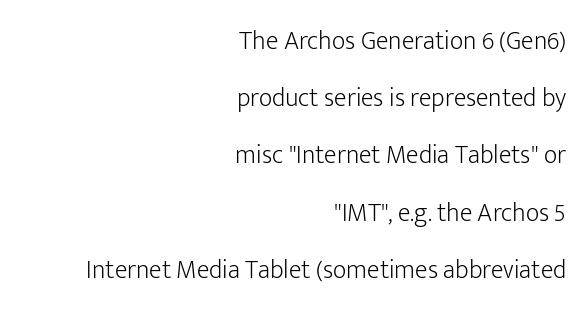
{"italic": "no", "bold": "no", "underline": "no", "align": "right", "line_spacing": "loose", "line_spacing_ratio": 2.2, "letter_spacing": "normal", "letter_spacing_em": 0.0, "glyph_px": 26}
